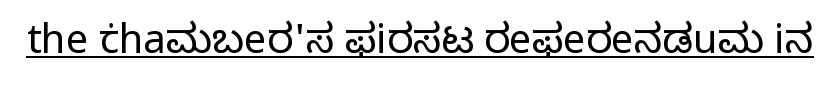
{"serif": "no", "italic": "no", "bold": "no", "weight": "regular", "width": "normal", "stroke_contrast": "low", "x_height": "medium", "monospaced": "no", "underline": "yes", "letter_spacing": "normal", "letter_spacing_em": 0.0, "glyph_px": 40}
